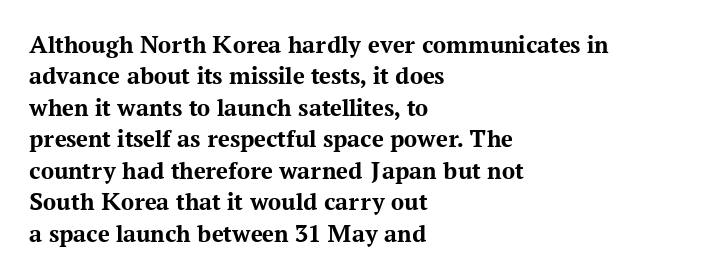
Q: Is the text bold? A: Yes.
Q: Is the text italic (slanted)? A: No, it is upright.
Q: Is the text underlined? A: No.
Q: How is the paragraph aligned? A: Left-aligned.
Q: Is the spacing between letters normal or unusually wide? A: Normal.
